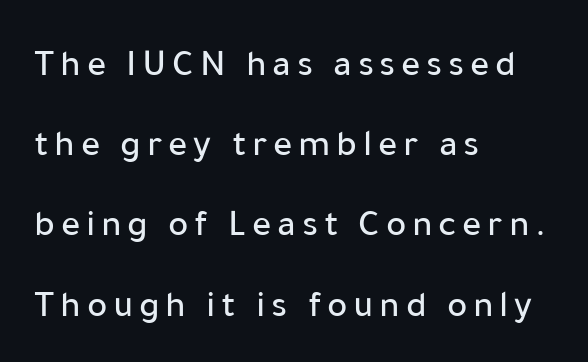
The glyphs in this specimen are sans serif. The zone under the glyphs is completely vacant. The letters advance in unequal steps, a hallmark of proportional type. A student would call this left alignment; a typographer would say flush left, rag right. The block of text is sparse from top to bottom, with ample space between rows. Unlike italic type, these characters show no tilt at all.
